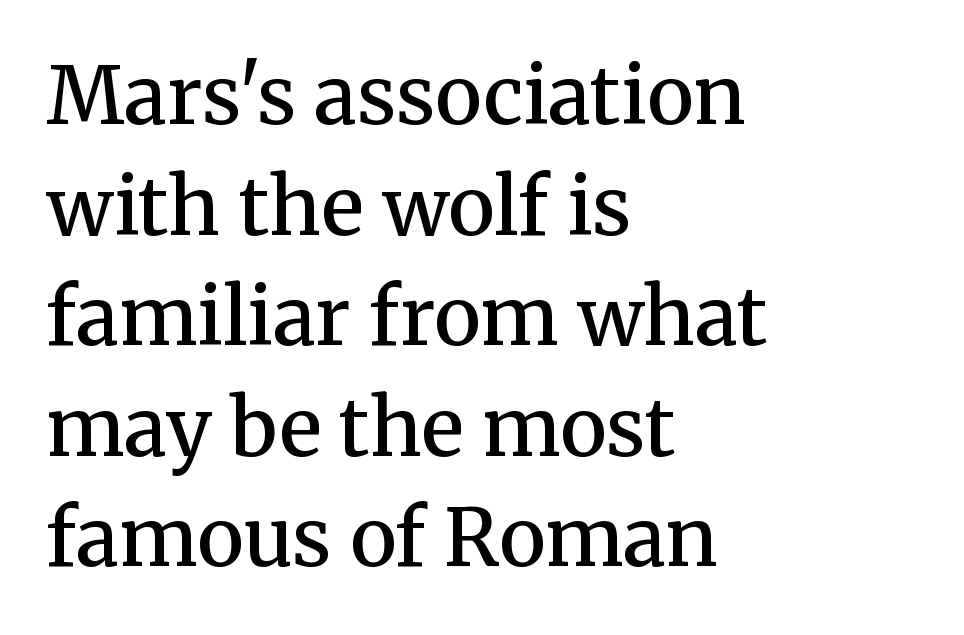
Q: Is the text bold? A: Semi-bold.
Q: Is the text italic (slanted)? A: No, it is upright.
Q: Is the typeface a serif or a sans-serif typeface? A: Serif.
Q: Is the text underlined? A: No.
Q: How is the paragraph aligned? A: Left-aligned.
Q: Is the spacing between letters normal or unusually wide? A: Normal.
Q: Is the spacing between lines tight, normal or loose? A: Normal.
Q: Width (condensed, normal, or wide)? A: Normal.
Q: Stroke contrast? A: Medium.
Q: x-height? A: Medium.
Q: Monospaced? A: No.
